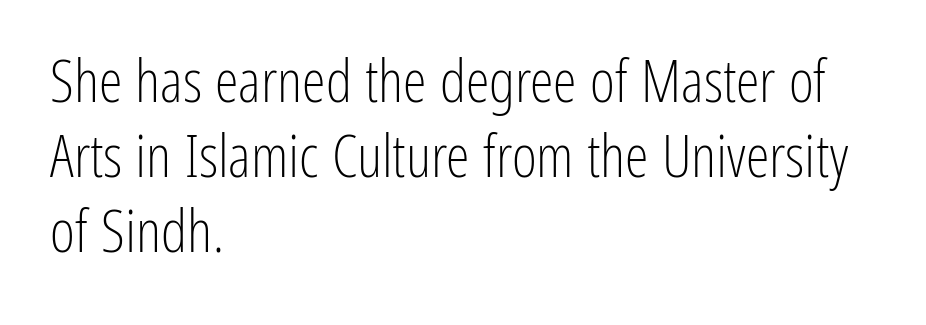
Q: Is the text bold? A: No.
Q: Is the text italic (slanted)? A: No, it is upright.
Q: Is the typeface a serif or a sans-serif typeface? A: Sans-serif.
Q: Is the text underlined? A: No.
Q: How is the paragraph aligned? A: Left-aligned.
Q: Is the spacing between letters normal or unusually wide? A: Normal.
Q: Is the spacing between lines tight, normal or loose? A: Normal.
Q: Width (condensed, normal, or wide)? A: Condensed.
Q: Stroke contrast? A: Low.
Q: x-height? A: Medium.
Q: Monospaced? A: No.
